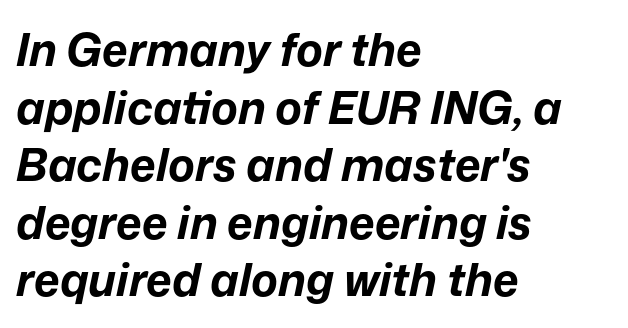
Q: Is the text bold? A: Yes.
Q: Is the text italic (slanted)? A: Yes, it leans right by about 12 degrees.
Q: Is the text underlined? A: No.
Q: How is the paragraph aligned? A: Left-aligned.
Q: Is the spacing between letters normal or unusually wide? A: Normal.
Q: Is the spacing between lines tight, normal or loose? A: Normal.
Q: Width (condensed, normal, or wide)? A: Normal.
Q: Stroke contrast? A: Low.
Q: x-height? A: Medium.
Q: Monospaced? A: No.
